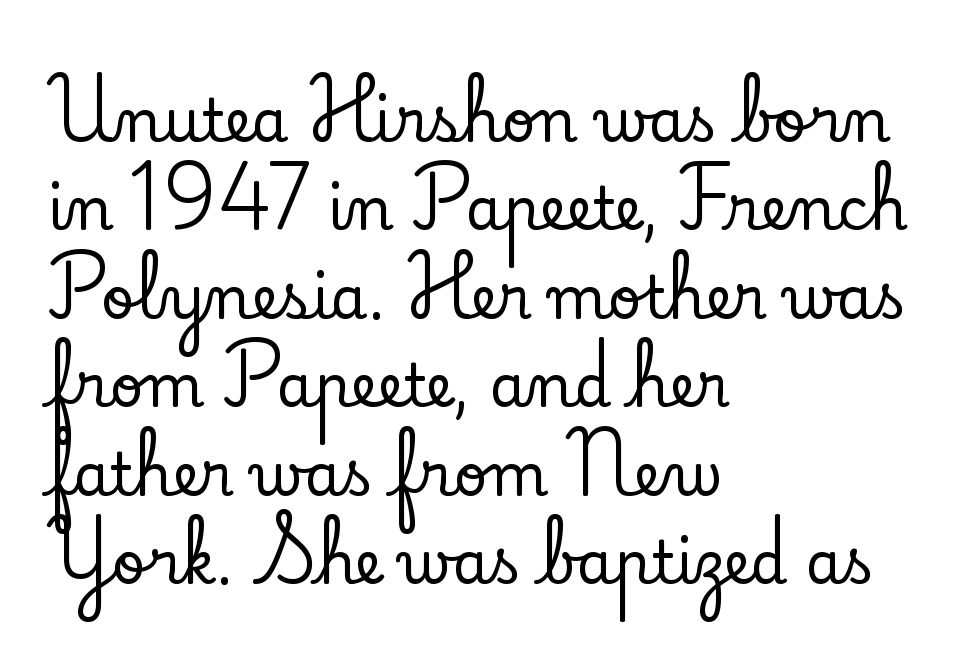
Q: Is the text italic (slanted)? A: No, it is upright.
Q: Is the typeface a serif or a sans-serif typeface? A: Serif.
Q: Is the text underlined? A: No.
Q: How is the paragraph aligned? A: Left-aligned.
Q: Is the spacing between letters normal or unusually wide? A: Normal.
Q: Is the spacing between lines tight, normal or loose? A: Normal.
Q: Width (condensed, normal, or wide)? A: Normal.
Q: Stroke contrast? A: Low.
Q: x-height? A: Small.
Q: Monospaced? A: No.
